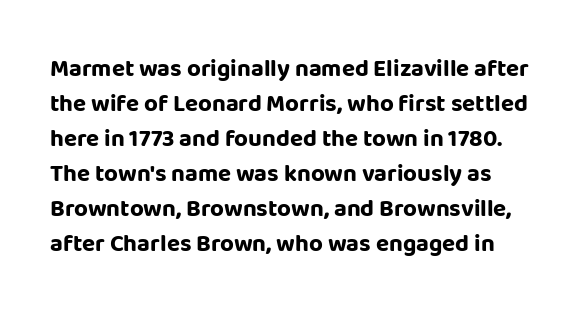
Q: Is the text bold? A: Yes.
Q: Is the text italic (slanted)? A: No, it is upright.
Q: Is the text underlined? A: No.
Q: Is the spacing between letters normal or unusually wide? A: Normal.
Q: Is the spacing between lines tight, normal or loose? A: Normal.
